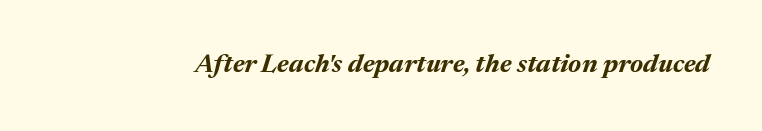
{"italic": "yes", "lean": "right", "slant_degrees": 17, "bold": "yes", "underline": "no", "letter_spacing": "normal", "letter_spacing_em": 0.0, "glyph_px": 26}
